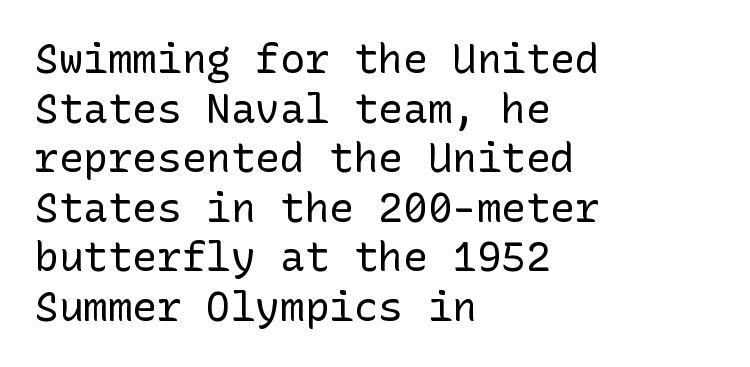
The image shows 41 px regular-weight sans-serif type, upright; set left-aligned, line spacing 1.21x, normal letter spacing, not underlined; low stroke contrast and a medium x-height.
